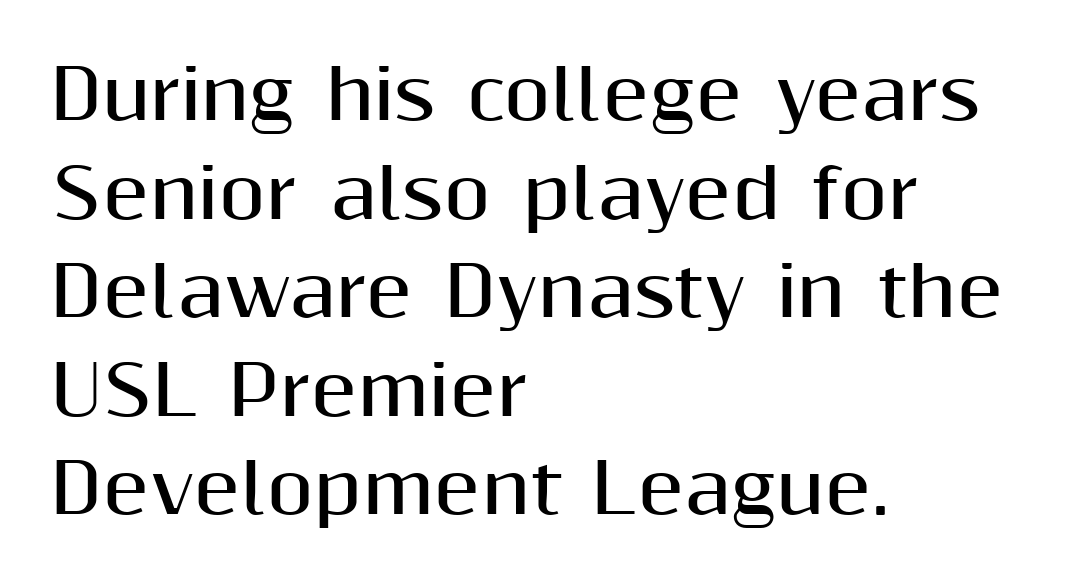
The image shows 68 px bold sans-serif type, upright; set left-aligned, normal line spacing (1.45x), normal letter spacing, not underlined; medium stroke contrast and a medium x-height.
